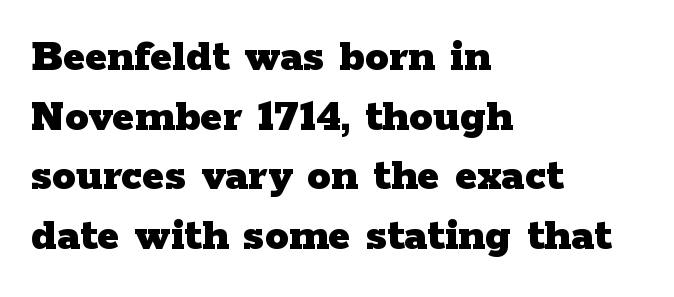
Q: Is the text bold? A: Yes.
Q: Is the text italic (slanted)? A: No, it is upright.
Q: Is the typeface a serif or a sans-serif typeface? A: Serif.
Q: Is the text underlined? A: No.
Q: How is the paragraph aligned? A: Left-aligned.
Q: Is the spacing between letters normal or unusually wide? A: Normal.
Q: Is the spacing between lines tight, normal or loose? A: Normal.
Q: Width (condensed, normal, or wide)? A: Wide.
Q: Stroke contrast? A: Low.
Q: x-height? A: Medium.
Q: Monospaced? A: No.
